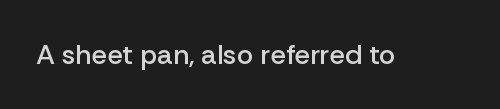
Q: Is the text bold? A: Semi-bold.
Q: Is the text italic (slanted)? A: No, it is upright.
Q: Is the typeface a serif or a sans-serif typeface? A: Sans-serif.
Q: Is the text underlined? A: No.
Q: Is the spacing between letters normal or unusually wide? A: Normal.
Q: Width (condensed, normal, or wide)? A: Normal.
Q: Stroke contrast? A: Low.
Q: x-height? A: Medium.
Q: Monospaced? A: No.
